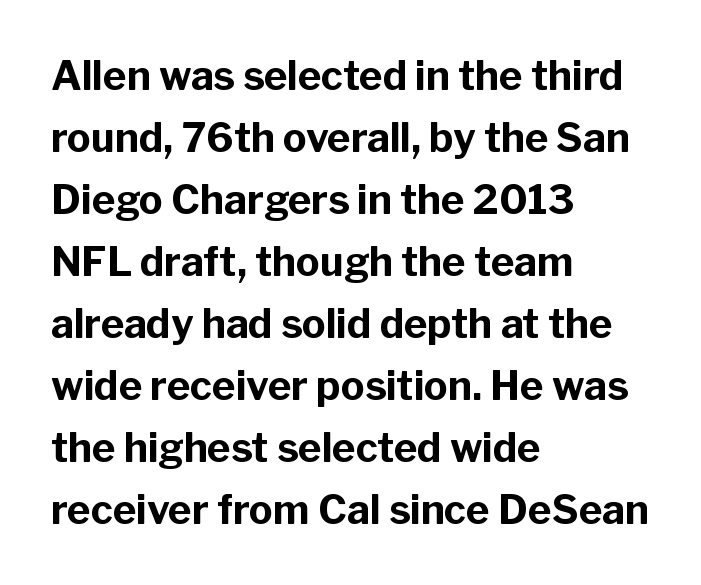
The image shows 40 px bold sans-serif type, upright; set left-aligned, normal line spacing (1.55x), normal letter spacing, not underlined; low stroke contrast and a medium x-height.
